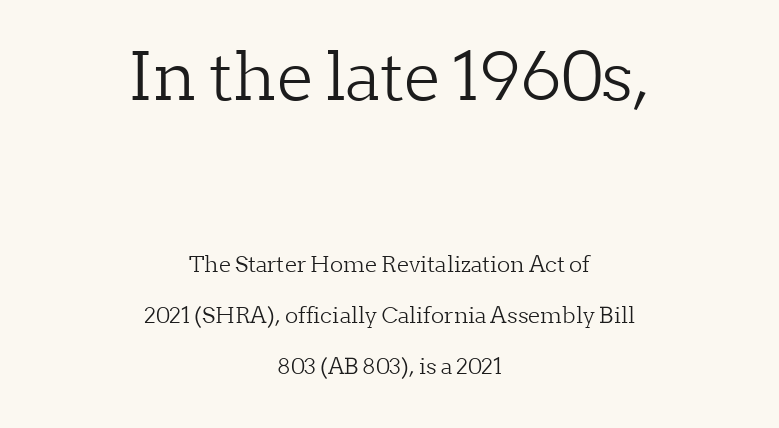
{"serif": "yes", "italic": "no", "bold": "no", "weight": "light", "width": "normal", "stroke_contrast": "low", "x_height": "medium", "monospaced": "no", "underline": "no", "align": "center", "line_spacing": "loose", "line_spacing_ratio": 2.33, "letter_spacing": "normal", "letter_spacing_em": 0.0, "larger_block": "first", "size_ratio": 3.0, "glyph_px": 66}
